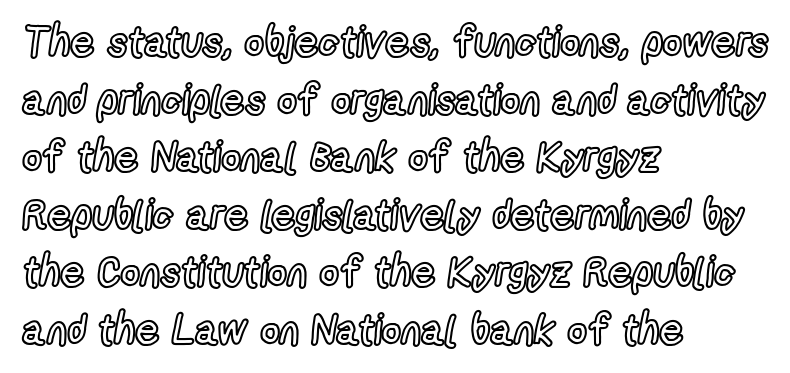
{"width": "condensed", "x_height": "medium", "monospaced": "no", "underline": "no", "align": "left", "line_spacing": "normal", "line_spacing_ratio": 1.37, "letter_spacing": "normal", "letter_spacing_em": 0.0, "glyph_px": 42}
